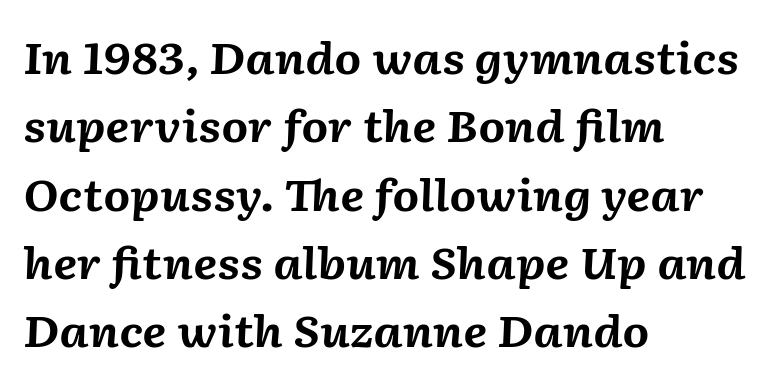
Q: Is the text bold? A: Yes.
Q: Is the text italic (slanted)? A: Yes, it leans right by about 2 degrees.
Q: Is the text underlined? A: No.
Q: How is the paragraph aligned? A: Left-aligned.
Q: Is the spacing between letters normal or unusually wide? A: Normal.
Q: Is the spacing between lines tight, normal or loose? A: Normal.
Q: Width (condensed, normal, or wide)? A: Normal.
Q: Stroke contrast? A: Medium.
Q: x-height? A: Medium.
Q: Monospaced? A: No.
